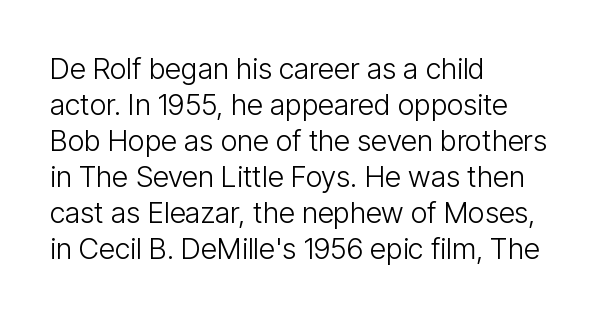
You could call the tracking neutral — neither tight nor loose. Think of a printed novel: that variable character pitch is what you see here. Line starts are locked; line ends wander. The font's upright variant was chosen for this text. The typeface chosen for these lines omits serifs.
